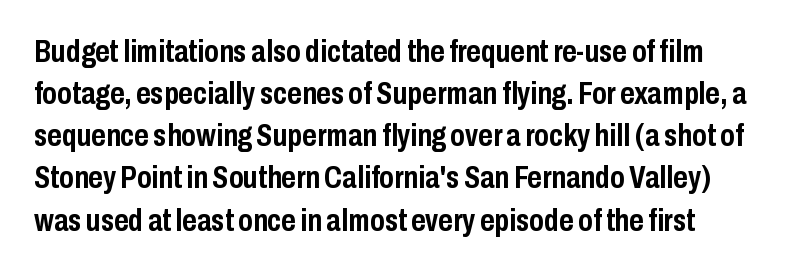
A clean baseline with only descenders dipping below it. This sample has the flowing, uneven cadence of proportional lettering. The passage shown has conventional tracking throughout. The designer left line spacing at the default.
